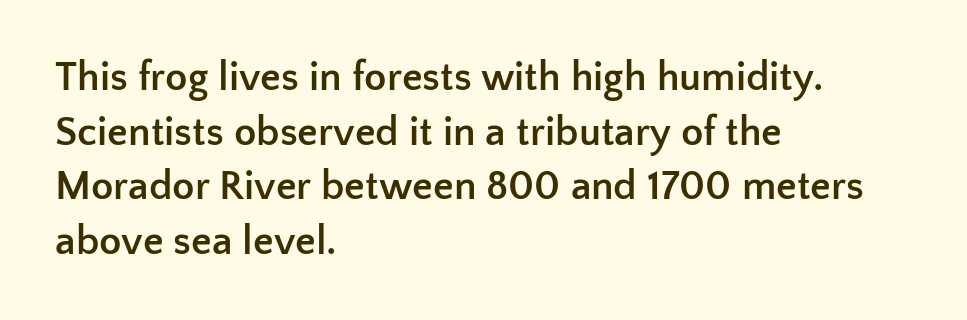
{"serif": "no", "italic": "no", "bold": "yes", "weight": "semibold", "width": "normal", "stroke_contrast": "low", "x_height": "medium", "monospaced": "no", "underline": "no", "align": "left", "line_spacing": "normal", "line_spacing_ratio": 1.33, "letter_spacing": "normal", "letter_spacing_em": 0.0, "glyph_px": 41}
